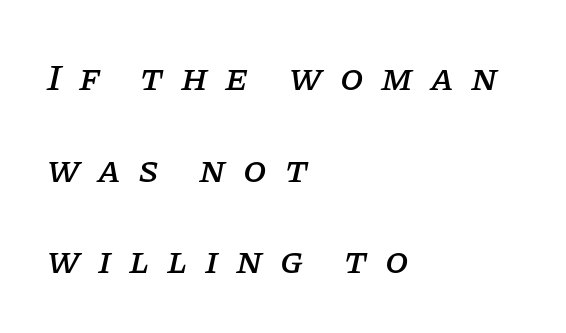
The image shows 38 px serif type, italic (leaning right); set left-aligned, loose line spacing (2.41x), unusually wide letter spacing (+0.46 em), not underlined; low stroke contrast and a large x-height.
